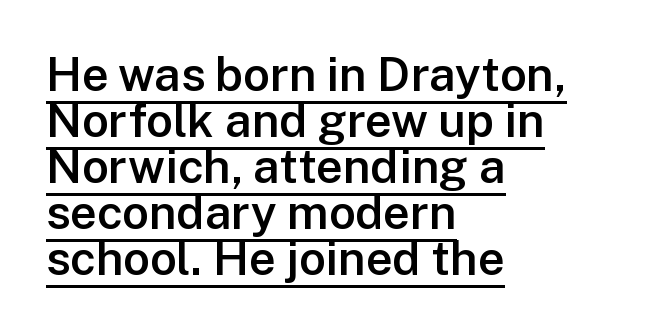
{"serif": "no", "italic": "no", "bold": "semi", "weight": "semibold", "width": "normal", "stroke_contrast": "low", "x_height": "medium", "monospaced": "no", "underline": "yes", "align": "left", "line_spacing": "tight", "line_spacing_ratio": 0.98, "letter_spacing": "normal", "letter_spacing_em": 0.0, "glyph_px": 47}
